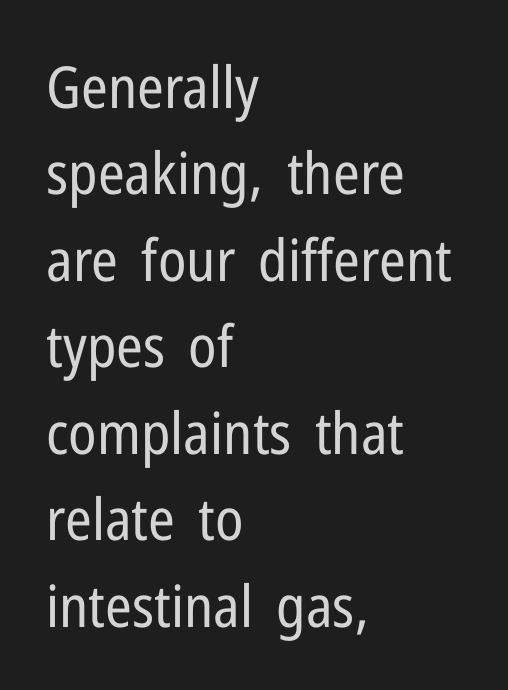
{"serif": "no", "italic": "no", "bold": "no", "weight": "regular", "width": "condensed", "stroke_contrast": "low", "x_height": "medium", "monospaced": "no", "underline": "no", "align": "left", "line_spacing": "normal", "line_spacing_ratio": 1.49, "letter_spacing": "normal", "letter_spacing_em": 0.0, "glyph_px": 58}
